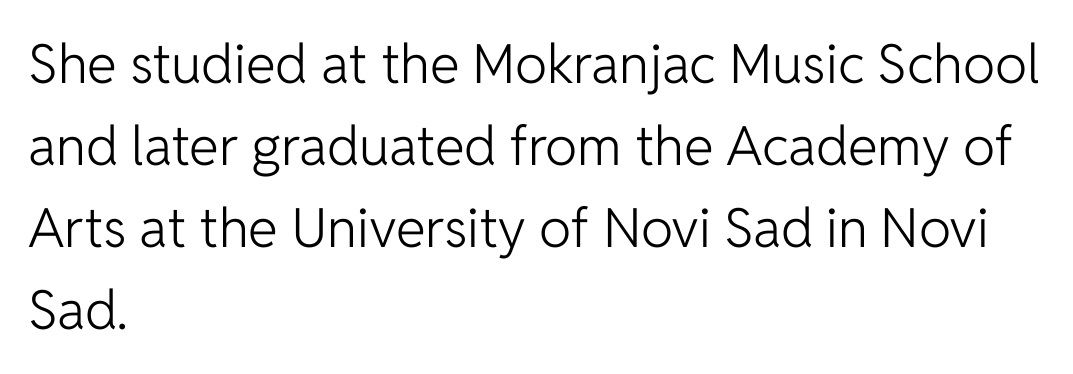
Q: Is the text bold? A: No.
Q: Is the text italic (slanted)? A: No, it is upright.
Q: Is the typeface a serif or a sans-serif typeface? A: Sans-serif.
Q: Is the text underlined? A: No.
Q: How is the paragraph aligned? A: Left-aligned.
Q: Is the spacing between letters normal or unusually wide? A: Normal.
Q: Is the spacing between lines tight, normal or loose? A: Normal.
Q: Width (condensed, normal, or wide)? A: Normal.
Q: Stroke contrast? A: Low.
Q: x-height? A: Medium.
Q: Monospaced? A: No.
